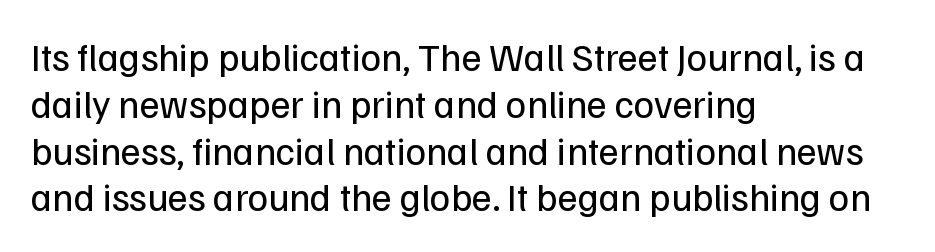
The ragged edge is on the right, which tells us the setting is flush left. Clear beneath every line of the passage. The letters advance in unequal steps, a hallmark of proportional type. Short note: letters normally spaced.
